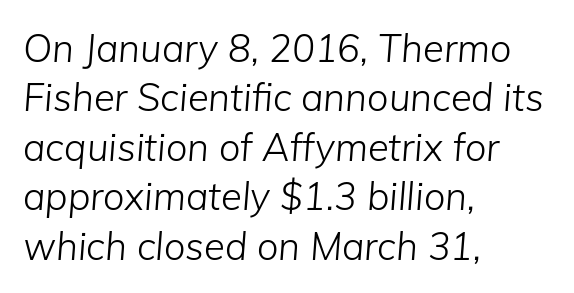
Where is the straight margin? On the left. Glance below the letters and you will spot only blank space. The letters advance in unequal steps, a hallmark of proportional type. Is there much room between lines? A standard amount, neither cramped nor airy.
